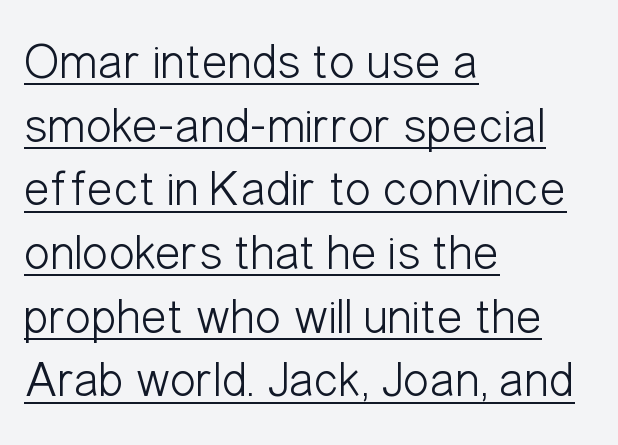
{"serif": "no", "italic": "no", "bold": "no", "weight": "light", "width": "condensed", "stroke_contrast": "low", "x_height": "medium", "monospaced": "no", "underline": "yes", "align": "left", "line_spacing": "normal", "line_spacing_ratio": 1.3, "letter_spacing": "normal", "letter_spacing_em": 0.0, "glyph_px": 49}
